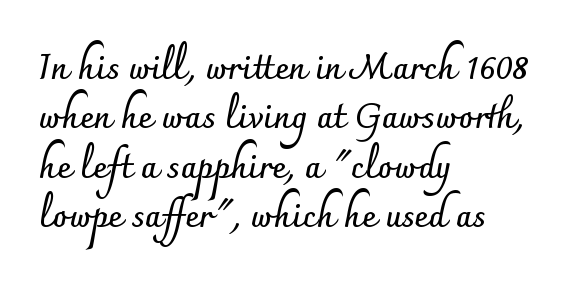
{"serif": "no", "bold": "yes", "weight": "semibold", "width": "normal", "stroke_contrast": "low", "x_height": "small", "monospaced": "no", "underline": "no", "align": "left", "line_spacing": "normal", "line_spacing_ratio": 1.45, "letter_spacing": "normal", "letter_spacing_em": 0.0, "glyph_px": 34}
